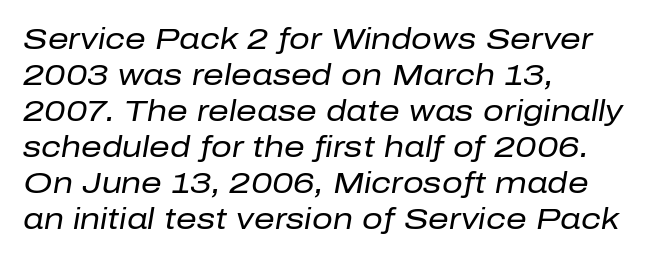
Q: Is the text bold? A: No.
Q: Is the text italic (slanted)? A: Yes, it leans right by about 10 degrees.
Q: Is the text underlined? A: No.
Q: How is the paragraph aligned? A: Left-aligned.
Q: Is the spacing between letters normal or unusually wide? A: Normal.
Q: Width (condensed, normal, or wide)? A: Normal.
Q: Stroke contrast? A: Low.
Q: x-height? A: Medium.
Q: Monospaced? A: No.
